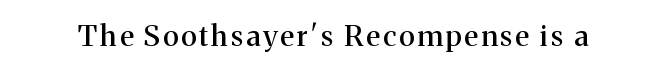
{"serif": "yes", "italic": "no", "width": "normal", "stroke_contrast": "medium", "x_height": "medium", "monospaced": "no", "underline": "no", "glyph_px": 29}
